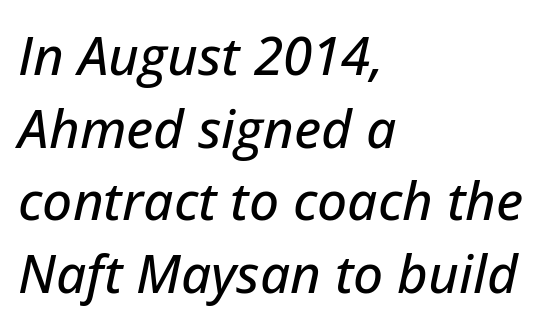
Q: Is the text italic (slanted)? A: Yes, it leans right by about 12 degrees.
Q: Is the text underlined? A: No.
Q: How is the paragraph aligned? A: Left-aligned.
Q: Is the spacing between letters normal or unusually wide? A: Normal.
Q: Is the spacing between lines tight, normal or loose? A: Normal.
Q: Width (condensed, normal, or wide)? A: Normal.
Q: Stroke contrast? A: Low.
Q: x-height? A: Medium.
Q: Monospaced? A: No.
